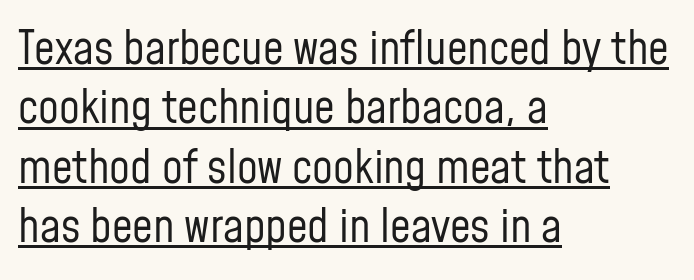
{"serif": "no", "italic": "no", "bold": "no", "weight": "regular", "width": "condensed", "stroke_contrast": "low", "x_height": "medium", "monospaced": "no", "underline": "yes", "align": "left", "line_spacing": "normal", "line_spacing_ratio": 1.29, "letter_spacing": "normal", "letter_spacing_em": 0.0, "glyph_px": 46}
